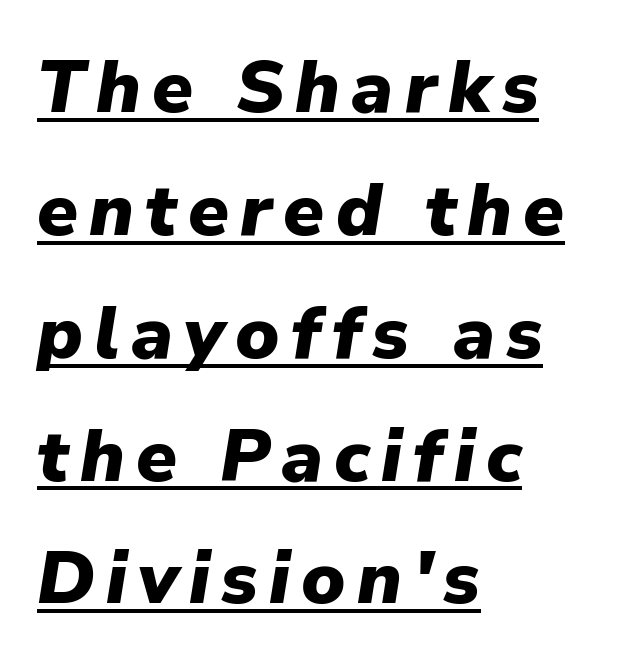
The image shows 74 px heavy type, italic (leaning right); set left-aligned, normal line spacing (1.66x), underlined; low stroke contrast and a medium x-height.
